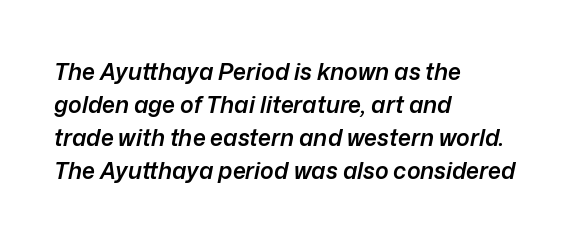
The foot of each line stays bare and open. Horizontally, the lines are justified to the leading edge only. Is the type slanted? Yes — the strokes lean at a clear angle. Stroke thickness is moderately raised; the sample reads as semibold. The rendering keeps characters at their native spacing.
